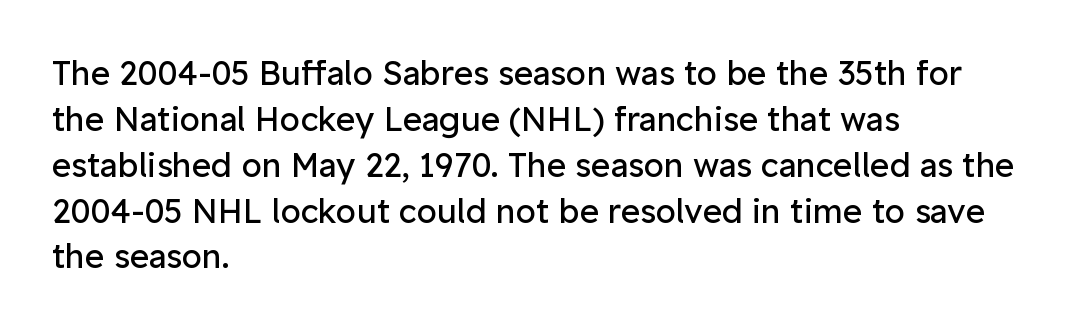
The passage shown is not bold in any degree. The gap between lines stays unmarked. These lines are composed in type without serifs. This sample has the flowing, uneven cadence of proportional lettering.
